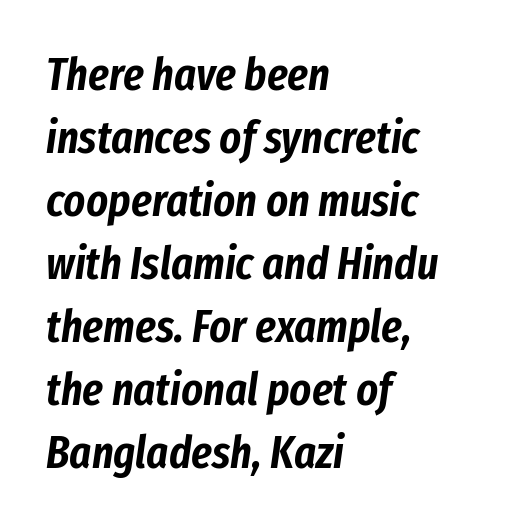
Tall strokes in this sample are angled rather than plumb. Words appear dense and cohesive because spacing is normal. Visually the block forms a straight wall on the left and a jagged coastline on the right. This rendering features lettering with no underline. The block of text has a typical density, with ordinary space between rows.
